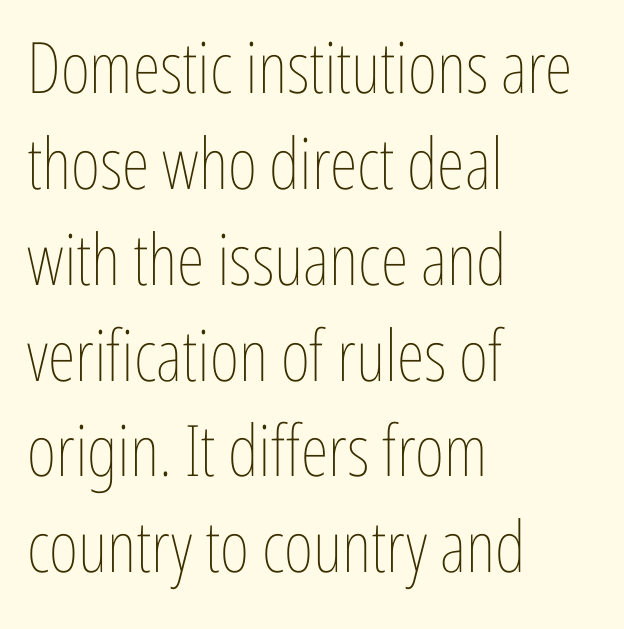
Q: Is the text bold? A: No.
Q: Is the text italic (slanted)? A: No, it is upright.
Q: Is the text underlined? A: No.
Q: How is the paragraph aligned? A: Left-aligned.
Q: Is the spacing between letters normal or unusually wide? A: Normal.
Q: Is the spacing between lines tight, normal or loose? A: Normal.
Q: Width (condensed, normal, or wide)? A: Condensed.
Q: Stroke contrast? A: Low.
Q: x-height? A: Medium.
Q: Monospaced? A: No.
